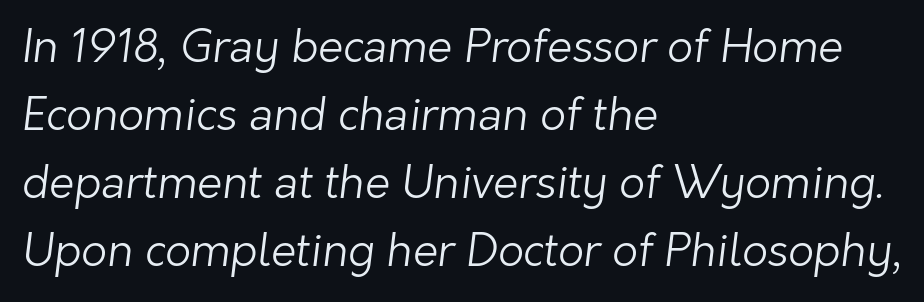
The image shows 45 px light sans-serif type; set left-aligned, normal line spacing (1.51x), normal letter spacing, not underlined; low stroke contrast and a medium x-height.
